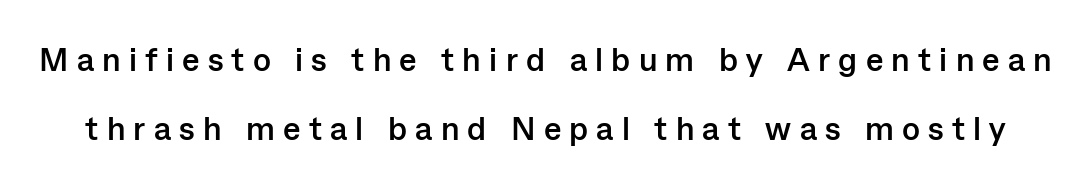
The image shows 33 px semibold sans-serif type, upright; set loose line spacing (2.09x), unusually wide letter spacing (+0.25 em), not underlined; low stroke contrast and a medium x-height.
